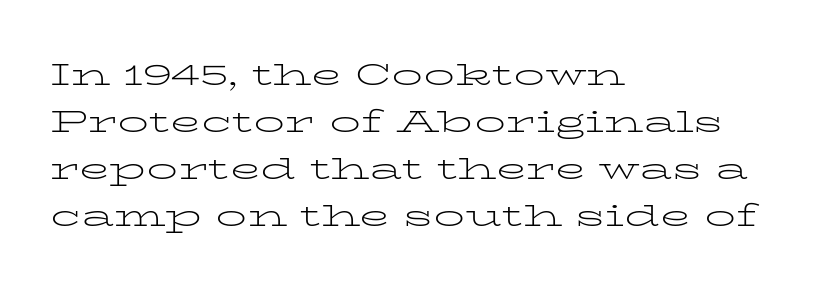
Q: Is the text bold? A: No.
Q: Is the text italic (slanted)? A: No, it is upright.
Q: Is the typeface a serif or a sans-serif typeface? A: Serif.
Q: Is the text underlined? A: No.
Q: How is the paragraph aligned? A: Left-aligned.
Q: Is the spacing between letters normal or unusually wide? A: Normal.
Q: Is the spacing between lines tight, normal or loose? A: Normal.
Q: Width (condensed, normal, or wide)? A: Wide.
Q: Stroke contrast? A: Low.
Q: x-height? A: Medium.
Q: Monospaced? A: No.
